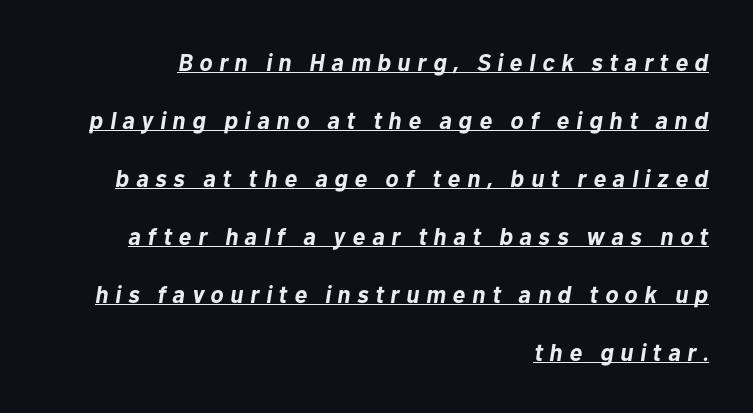
{"italic": "yes", "lean": "right", "slant_degrees": 10, "bold": "yes", "underline": "yes", "align": "right", "line_spacing": "loose", "line_spacing_ratio": 2.42, "letter_spacing": "wide", "letter_spacing_em": 0.28, "glyph_px": 24}
